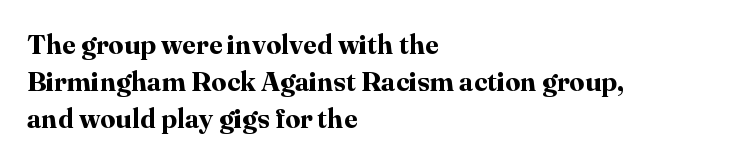
Every character sits straight up, as roman type does. Words appear dense and cohesive because spacing is normal. On the weight axis this lands at bold, roughly 700. In terms of leading, this rendering sits right in the middle.
